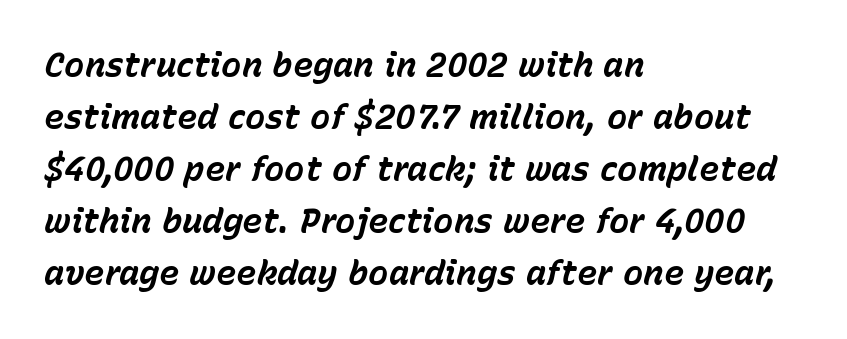
Typeset ragged right — the left edge is the straight one. This sample has the flowing, uneven cadence of proportional lettering. The passage shown is not underscored anywhere. Reading down the column, the eye jumps a familiar distance to each next line.
